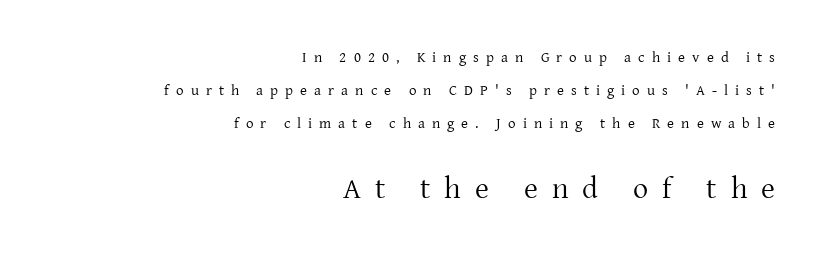
Q: Is the text bold? A: No.
Q: Is the text italic (slanted)? A: No, it is upright.
Q: Is the typeface a serif or a sans-serif typeface? A: Serif.
Q: Is the text underlined? A: No.
Q: How is the paragraph aligned? A: Right-aligned.
Q: Is the spacing between letters normal or unusually wide? A: Unusually wide.
Q: Is the spacing between lines tight, normal or loose? A: Loose.
Q: Which block of text is set in a larger size, the first (top) or the second (bottom)? A: The second (bottom) one.
Q: Width (condensed, normal, or wide)? A: Normal.
Q: Stroke contrast? A: Low.
Q: x-height? A: Medium.
Q: Monospaced? A: No.
